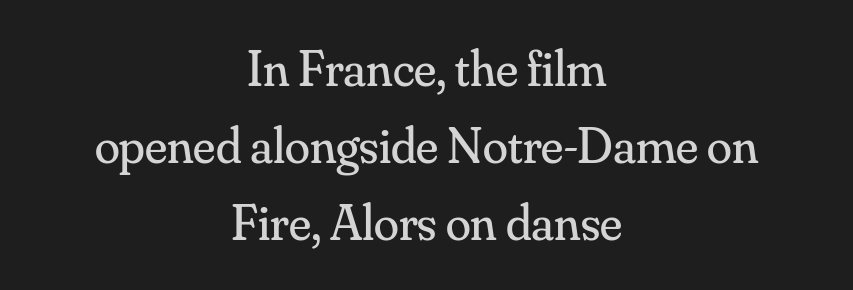
Unmarked baselines from the first word to the last. These lines sit exactly where default settings would place them. Do the characters align in a grid? No, the font is proportional. It's the straight-up-and-down kind of type.
